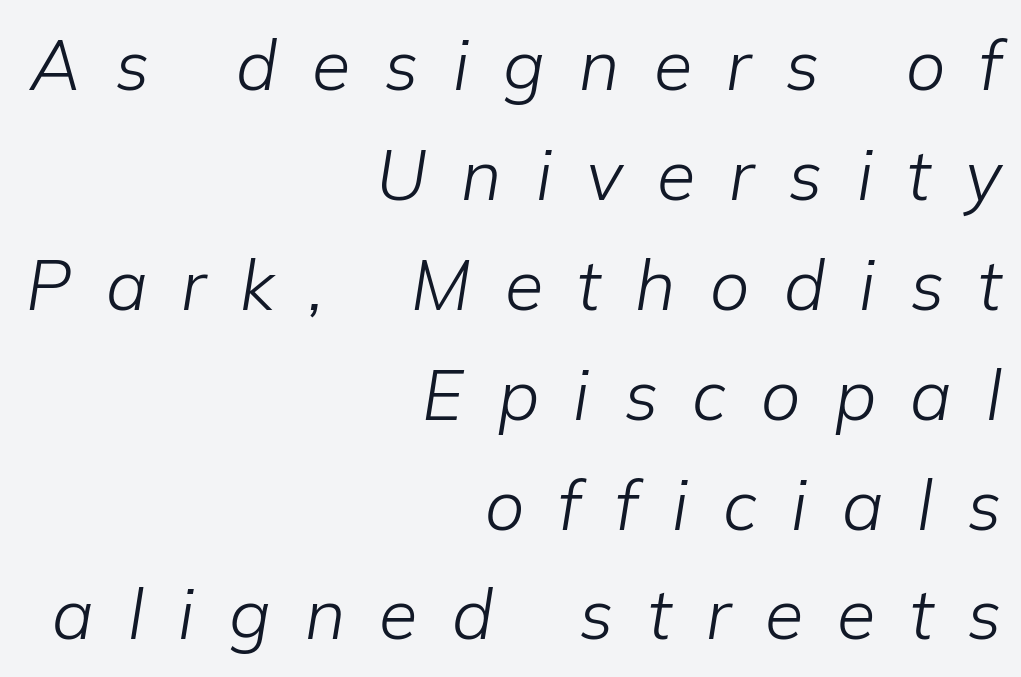
The image shows 70 px light type, italic (leaning right); set right-aligned, normal line spacing (1.57x), unusually wide letter spacing (+0.49 em), not underlined; low stroke contrast and a medium x-height.
